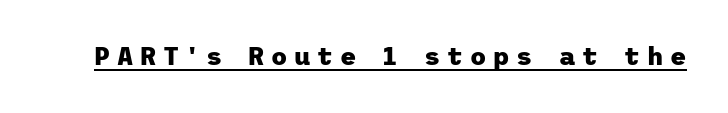
The image shows 25 px bold type, upright; set unusually wide letter spacing (+0.27 em), underlined.
